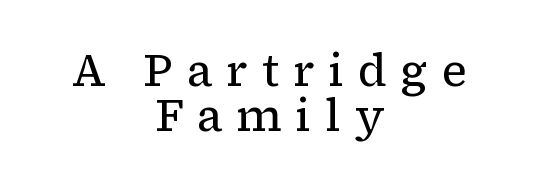
{"serif": "yes", "italic": "no", "bold": "no", "weight": "regular", "width": "normal", "stroke_contrast": "low", "x_height": "medium", "monospaced": "no", "underline": "no", "align": "center", "line_spacing": "tight", "line_spacing_ratio": 1.0, "letter_spacing": "wide", "letter_spacing_em": 0.3, "glyph_px": 45}
